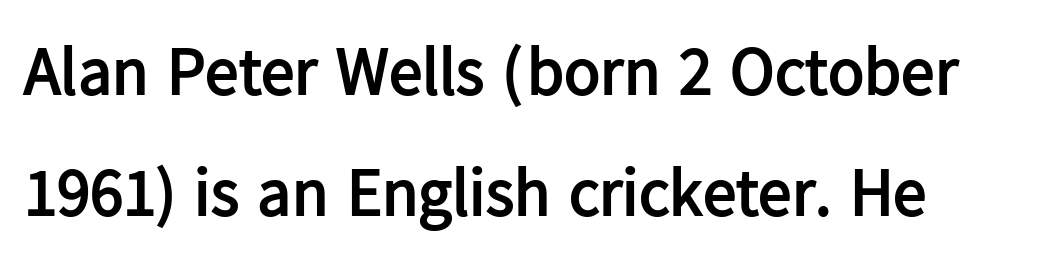
The image shows 67 px semibold sans-serif type, upright; set line spacing 1.8x, normal letter spacing, not underlined; low stroke contrast and a medium x-height.
